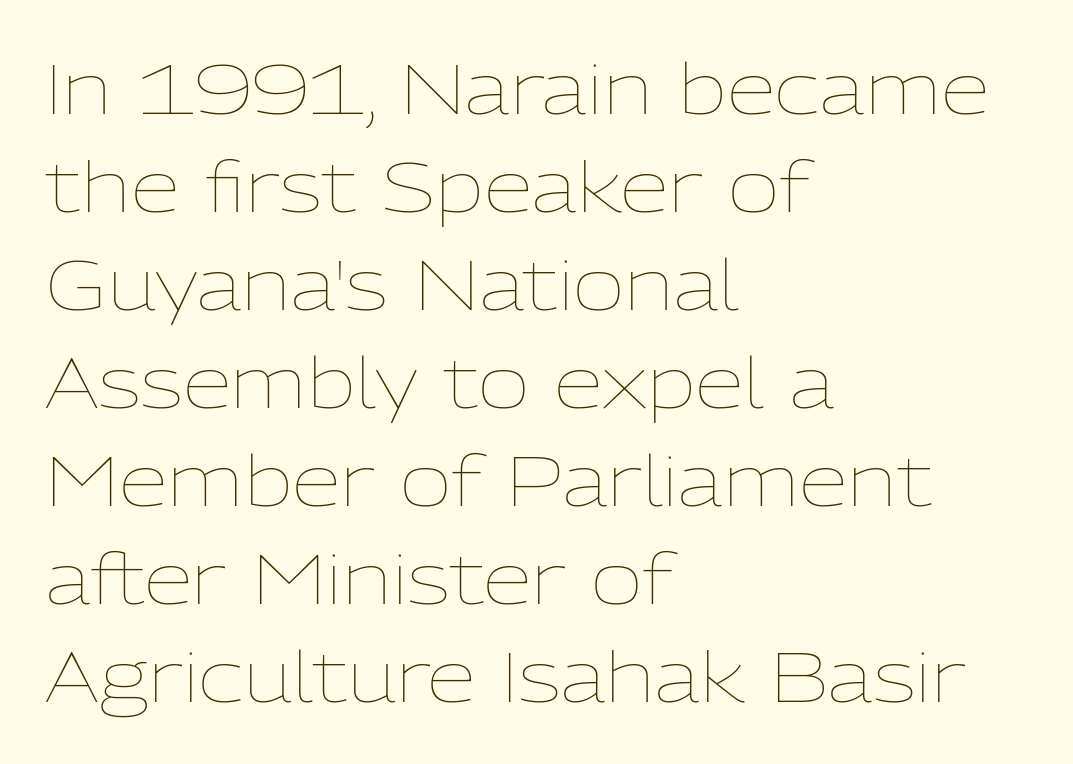
The tracking reads as untouched default to a designer's eye. Every row of glyphs begins at an identical x-position on the left. This sample has the flowing, uneven cadence of proportional lettering. Quick note: not italic, upright. The rows are spaced the way most documents space them. Compared with a typical body face, this is equally light or lighter still.
